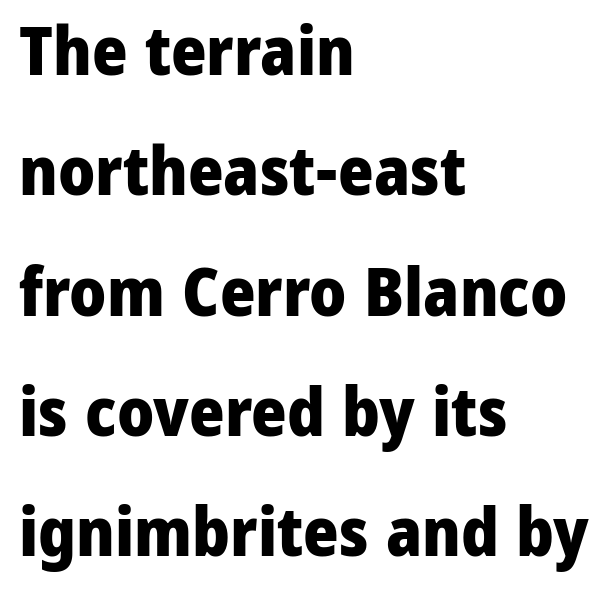
The image shows 68 px heavy sans-serif type, upright; set left-aligned, line spacing 1.77x, normal letter spacing, not underlined; low stroke contrast and a medium x-height.
